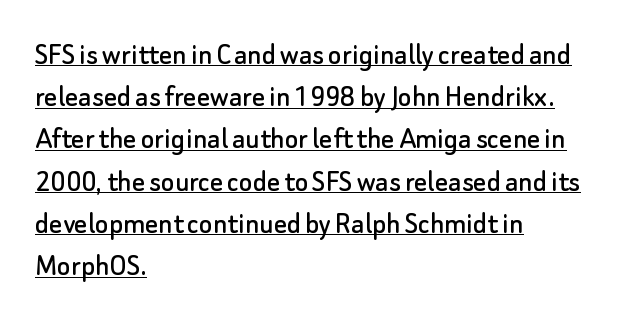
Q: Is the text italic (slanted)? A: No, it is upright.
Q: Is the typeface a serif or a sans-serif typeface? A: Sans-serif.
Q: Is the text underlined? A: Yes.
Q: How is the paragraph aligned? A: Left-aligned.
Q: Is the spacing between letters normal or unusually wide? A: Normal.
Q: Is the spacing between lines tight, normal or loose? A: Normal.
Q: Width (condensed, normal, or wide)? A: Normal.
Q: Stroke contrast? A: Low.
Q: x-height? A: Small.
Q: Monospaced? A: No.
